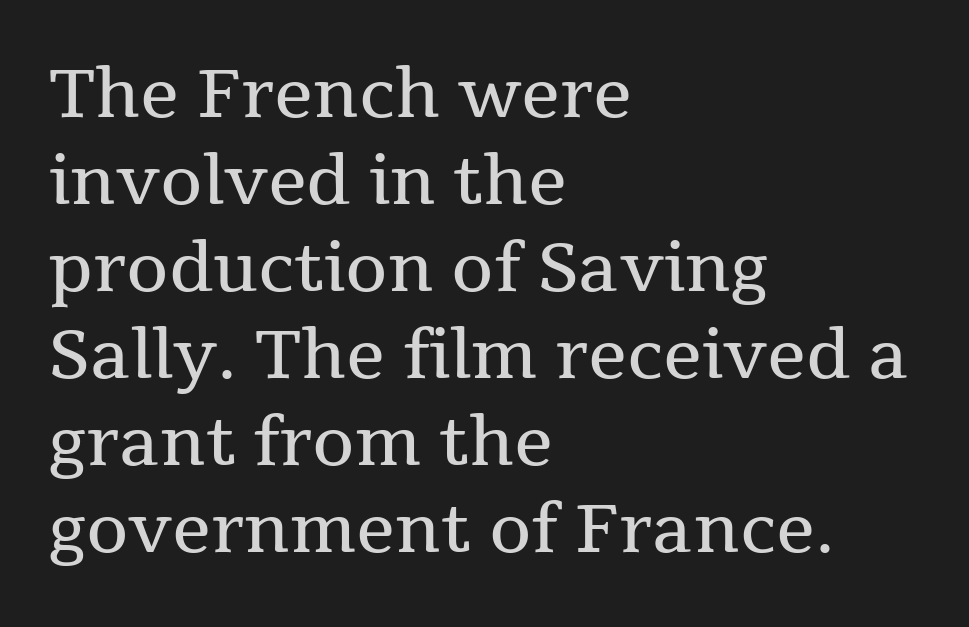
The image shows 68 px regular-weight serif type, upright; set left-aligned, normal line spacing (1.28x), normal letter spacing, not underlined; medium stroke contrast and a medium x-height.
